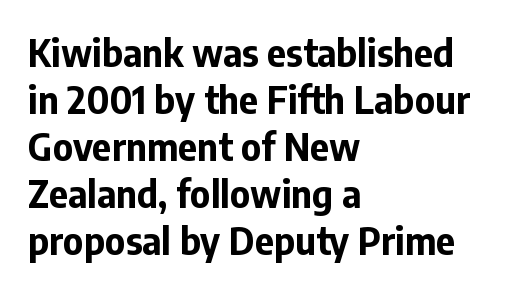
Looks like regular typesetting: each glyph gets only the width it needs. The type family on display is of the sans-serif kind. Quick note: not italic, upright. A normal amount of white space separates one row of letters from the next. The sample has been set heavy, in full bold.
